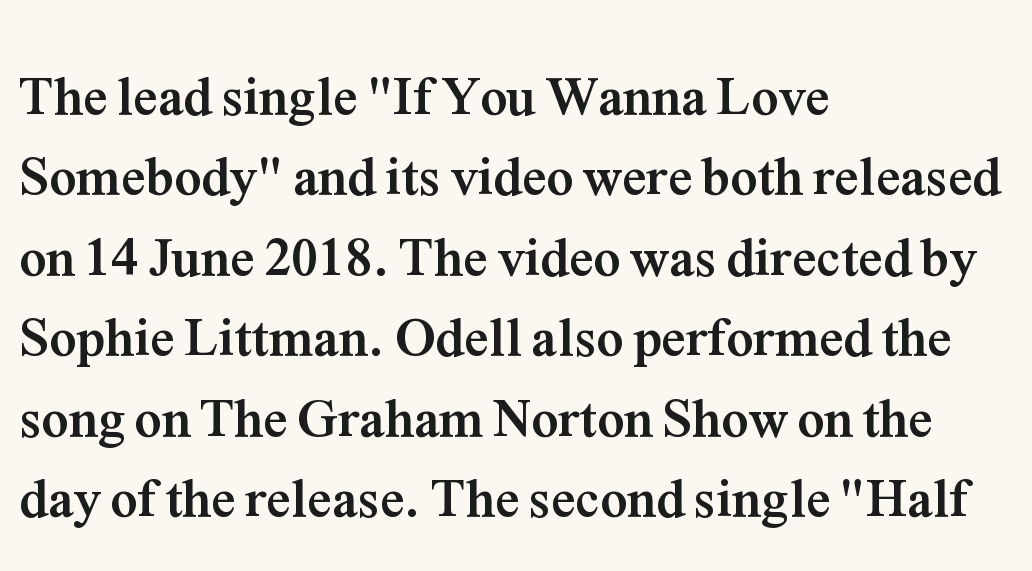
The image shows 54 px semibold serif type, upright; set left-aligned, normal line spacing (1.49x), normal letter spacing, not underlined; medium stroke contrast and a medium x-height.
